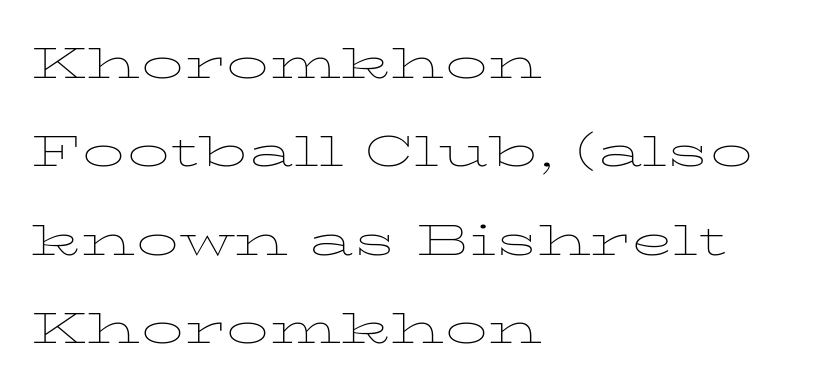
The letters look calm and open, with moderate or lighter stems. The rows are spaced the way most documents space them. Glance below the letters and you will spot only blank space. Spacing verdict: proportional, widths tailored to each character. All the whitespace from short lines collects on the right. Look at the tracking — it's just the regular setting, nothing added.
